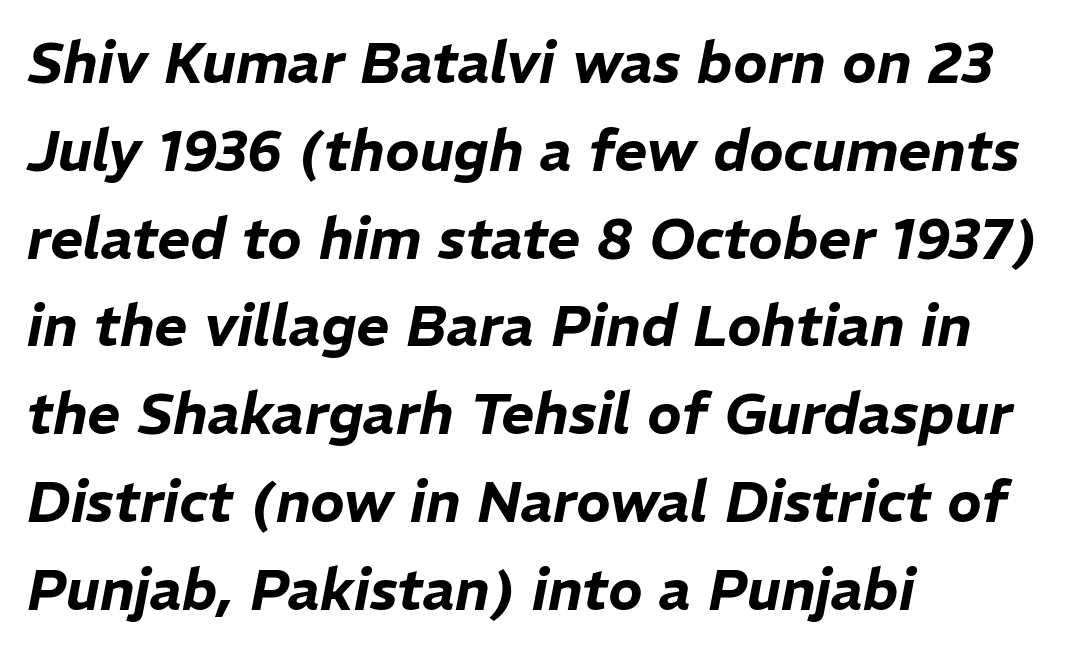
Baseline-to-baseline distance is the conventional proportion of letter height. The face used here has a pronounced slope to its letters. A student would call this left alignment; a typographer would say flush left, rag right. The face used here is rendered with its standard letterfit. Is this a fixed-width face? No — the glyphs have proportional, varying widths.
